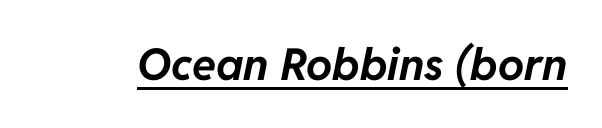
The typesetter has applied underlining to the passage shown. Does the weight exceed regular? Yes, all the way to bold. Varying glyph widths throughout — classic text-font behaviour. Nobody touched the tracking dial on this one. When letters slant like this, we call the style italic.
